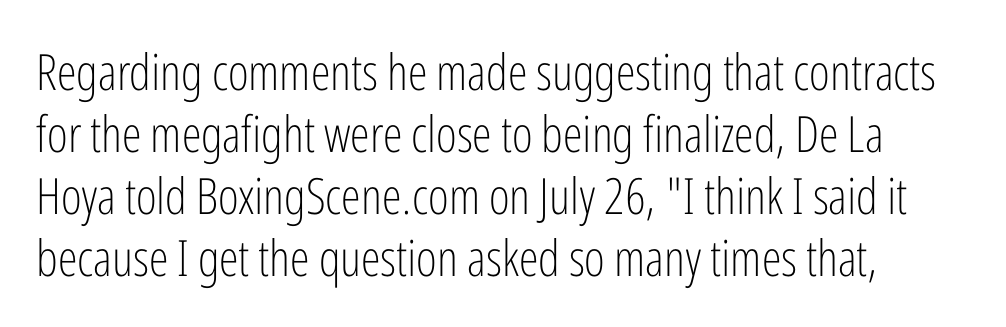
{"serif": "no", "italic": "no", "bold": "no", "weight": "light", "width": "condensed", "stroke_contrast": "low", "x_height": "medium", "monospaced": "no", "underline": "no", "line_spacing_ratio": 1.24, "letter_spacing": "normal", "letter_spacing_em": 0.0, "glyph_px": 50}
